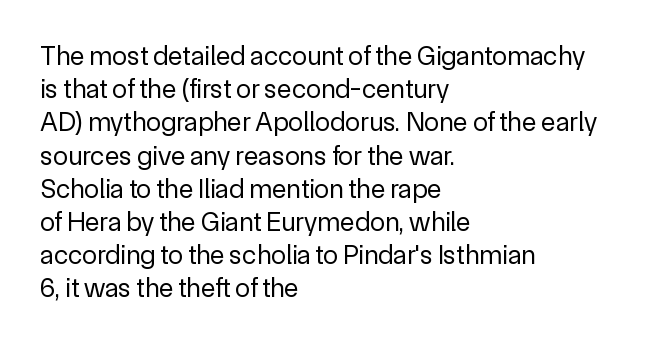
{"italic": "no", "bold": "no", "underline": "no", "align": "left", "line_spacing_ratio": 1.23, "letter_spacing": "normal", "letter_spacing_em": 0.0, "glyph_px": 27}
